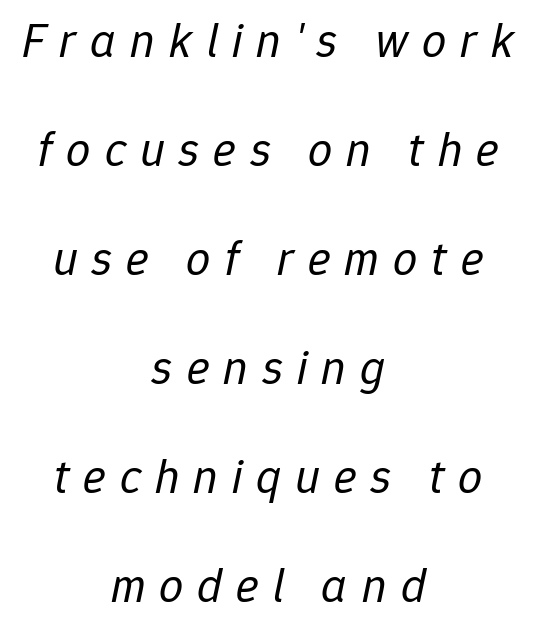
The image shows 48 px regular-weight type, italic (leaning right); set centered, loose line spacing (2.27x), unusually wide letter spacing (+0.29 em), not underlined; low stroke contrast and a medium x-height.
